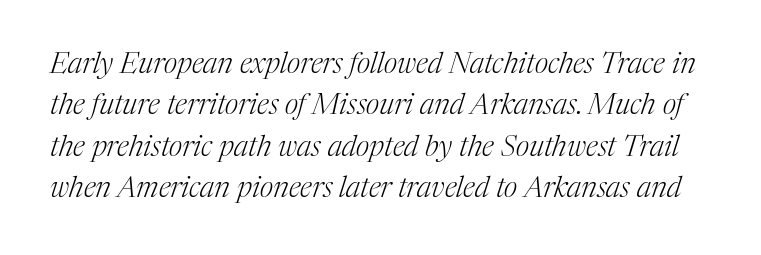
Q: Is the text bold? A: No.
Q: Is the text italic (slanted)? A: Yes, it leans right by about 17 degrees.
Q: Is the typeface a serif or a sans-serif typeface? A: Serif.
Q: Is the text underlined? A: No.
Q: Is the spacing between letters normal or unusually wide? A: Normal.
Q: Is the spacing between lines tight, normal or loose? A: Normal.
Q: Width (condensed, normal, or wide)? A: Normal.
Q: Stroke contrast? A: Medium.
Q: x-height? A: Medium.
Q: Monospaced? A: No.
